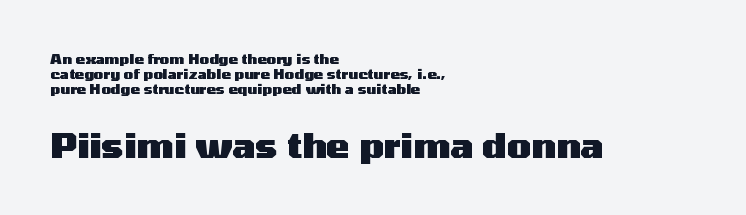
The image shows 35 px heavy, wide sans-serif type, upright; set left-aligned, tight line spacing (1.07x), normal letter spacing, not underlined; the second (bottom) block is 2.5x larger; medium stroke contrast and a medium x-height.
